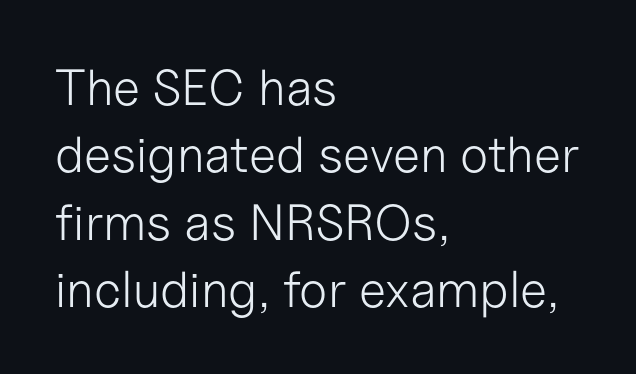
The image shows 51 px light sans-serif type, upright; set left-aligned, normal line spacing (1.32x), normal letter spacing, not underlined; low stroke contrast and a medium x-height.
